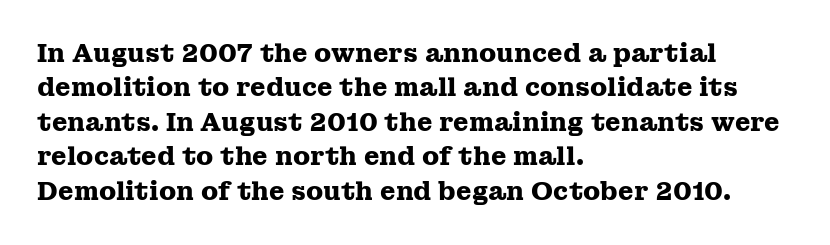
Plain, unruled lines of type. Italic: no, the glyphs are upright roman. The face used here has the dense, thick strokes of a bold. Compared with typical paragraphs, the rows here are spaced about the same. The paragraph has a hard left edge and a soft right edge. Here the glyphs are tracked normally, forming tight word shapes.
